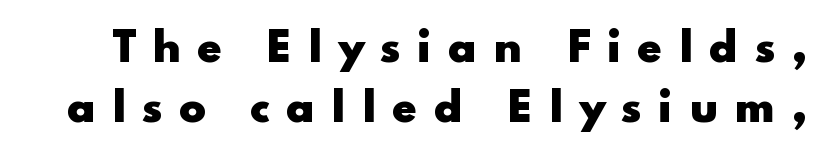
Here the designer chose a conventional face with non-uniform glyph widths. Is this a sans? Yes — the strokes have no serifs. Heft: maximum for text — a bold. Each row of text sits above clean, open space. The face used here is rendered with a markedly widened letterfit.
